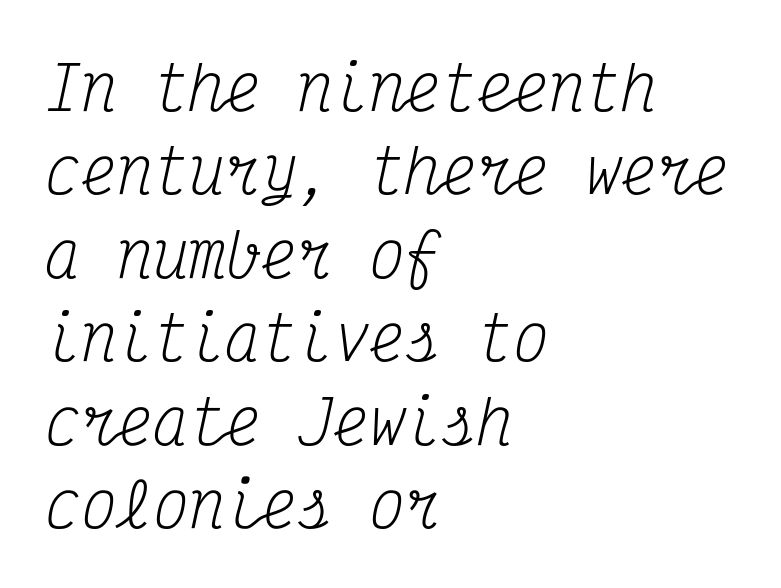
Bare-footed words on every line. A typesetter would call this leading conventional body-copy spacing. Every character here occupies the same horizontal width, giving the sample a typewriter-like rhythm. Characters are canted at an angle relative to the baseline's perpendicular. Is the type heavy? It reads as light-to-regular instead.
